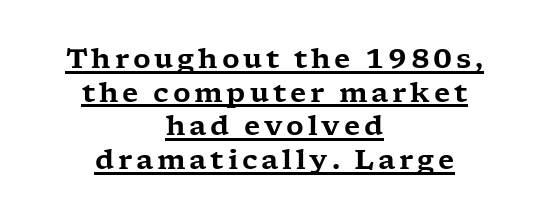
Q: Is the text italic (slanted)? A: No, it is upright.
Q: Is the text underlined? A: Yes.
Q: How is the paragraph aligned? A: Centered.
Q: Is the spacing between lines tight, normal or loose? A: Normal.
